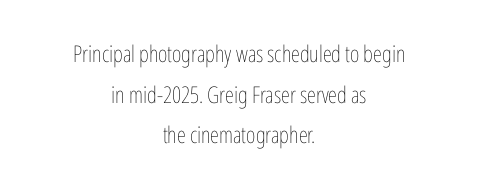
The image shows 23 px text type, upright; set centered, line spacing 1.77x, normal letter spacing, not underlined.
